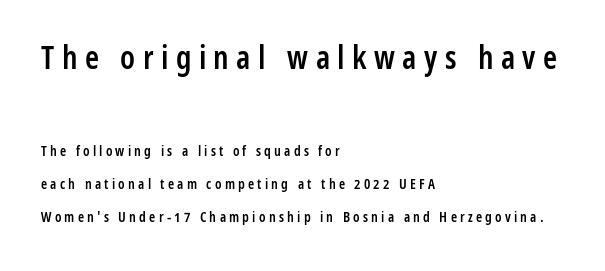
Regarding leading, the lines here are spaced well apart. The rendering uses natural spacing where letterforms have individual widths. The initial chunk of copy outweighs the following chunk in type size. The sample has been set in demibold, a notch under bold. Observe the absence of serifs on each vertical stroke in this sample.
